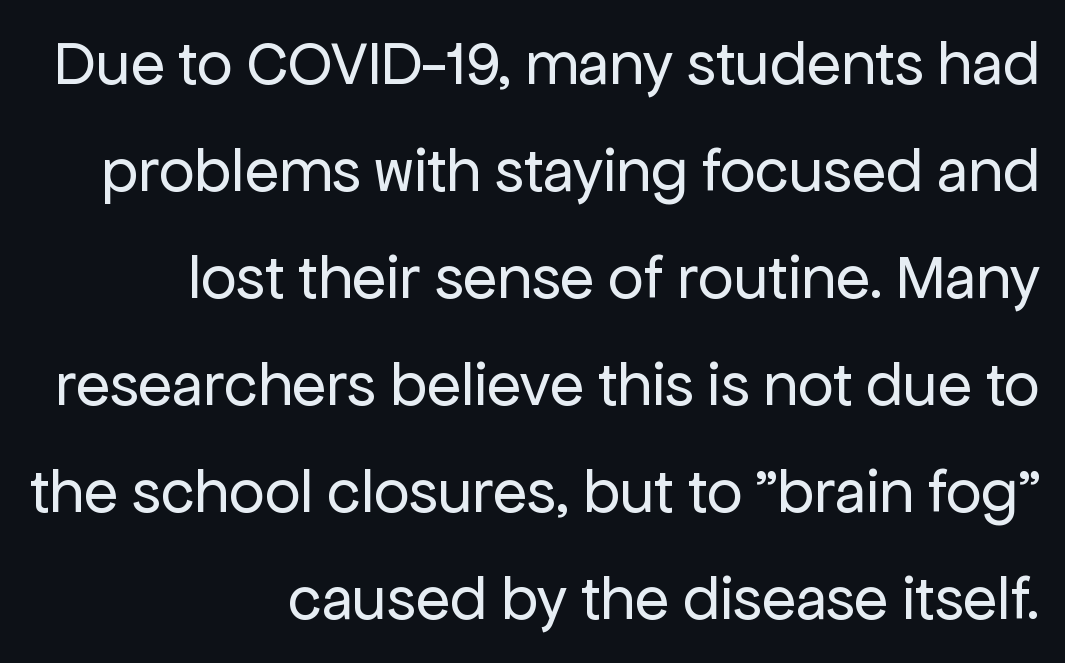
Is there any slant? The stems are plumb. A light-to-regular cut is what we see here. Spacing verdict: proportional, widths tailored to each character. Underline: absent. Type style note: lacks serifs.
